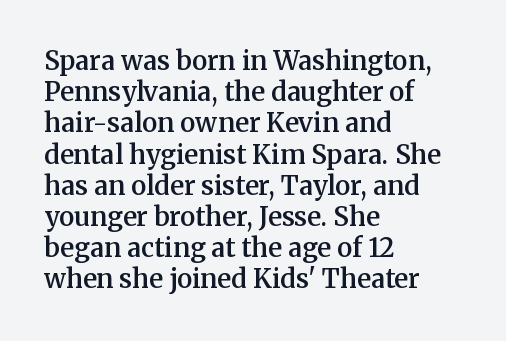
{"italic": "no", "bold": "semi", "underline": "no", "align": "left", "line_spacing_ratio": 1.2, "letter_spacing": "normal", "letter_spacing_em": 0.0, "glyph_px": 26}
